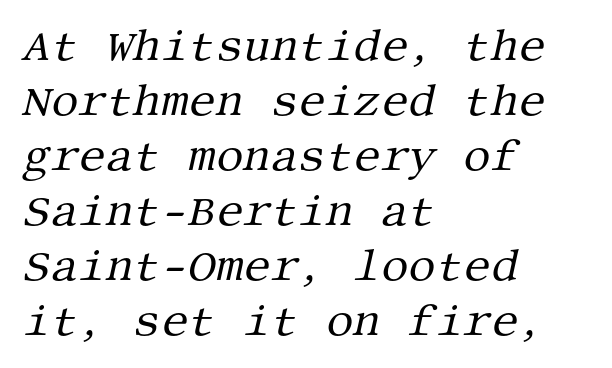
{"serif": "yes", "italic": "yes", "lean": "right", "slant_degrees": 13, "bold": "no", "weight": "regular", "width": "normal", "stroke_contrast": "medium", "x_height": "large", "underline": "no", "align": "left", "line_spacing": "normal", "line_spacing_ratio": 1.28, "letter_spacing": "normal", "letter_spacing_em": 0.0, "glyph_px": 43}
